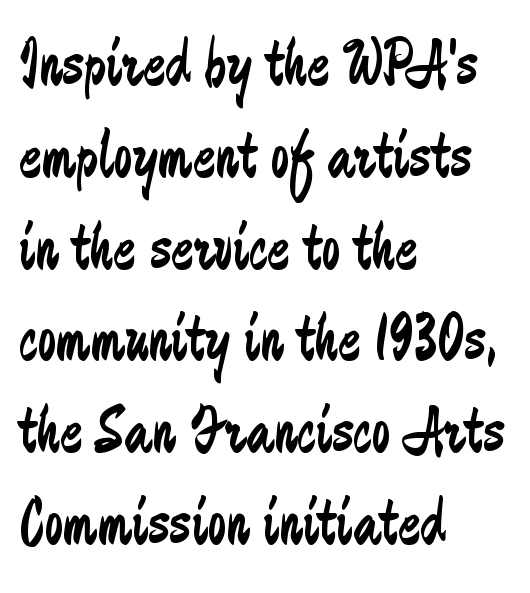
Q: Is the text bold? A: No.
Q: Is the text italic (slanted)? A: Yes.
Q: Is the typeface a serif or a sans-serif typeface? A: Sans-serif.
Q: Is the text underlined? A: No.
Q: How is the paragraph aligned? A: Left-aligned.
Q: Is the spacing between letters normal or unusually wide? A: Normal.
Q: Is the spacing between lines tight, normal or loose? A: Normal.
Q: Width (condensed, normal, or wide)? A: Condensed.
Q: Stroke contrast? A: Low.
Q: x-height? A: Small.
Q: Monospaced? A: No.
